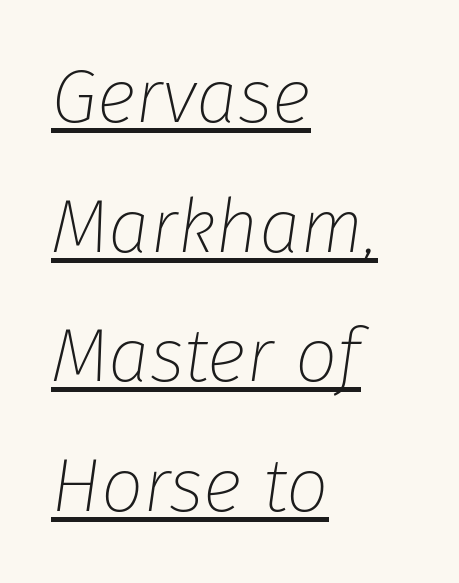
{"italic": "yes", "lean": "right", "slant_degrees": 8, "bold": "no", "weight": "thin", "width": "normal", "stroke_contrast": "low", "x_height": "medium", "monospaced": "no", "underline": "yes", "align": "left", "line_spacing_ratio": 1.73, "letter_spacing": "normal", "letter_spacing_em": 0.0, "glyph_px": 75}
